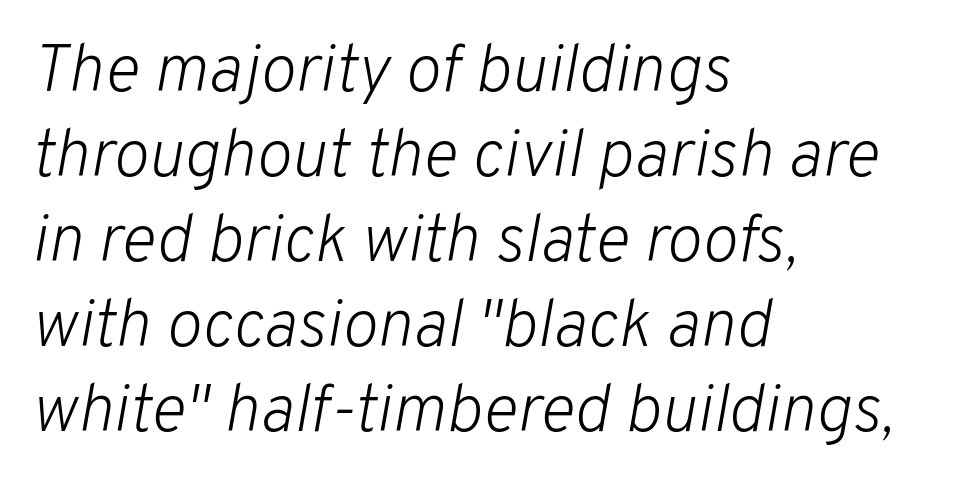
Caption: face not bold, strokes unweighted. The rag falls on the right side of this text block. Clear beneath every line of the passage. Quick note: italic. Each new line begins a customary step beneath the previous one. There is no visible air inserted between adjacent glyphs.
